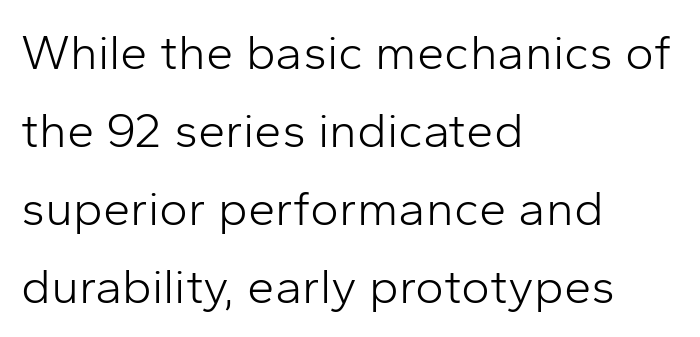
{"serif": "no", "italic": "no", "bold": "no", "weight": "light", "width": "normal", "stroke_contrast": "low", "x_height": "medium", "monospaced": "no", "underline": "no", "align": "left", "line_spacing": "normal", "line_spacing_ratio": 1.59, "letter_spacing": "normal", "letter_spacing_em": 0.0, "glyph_px": 49}
